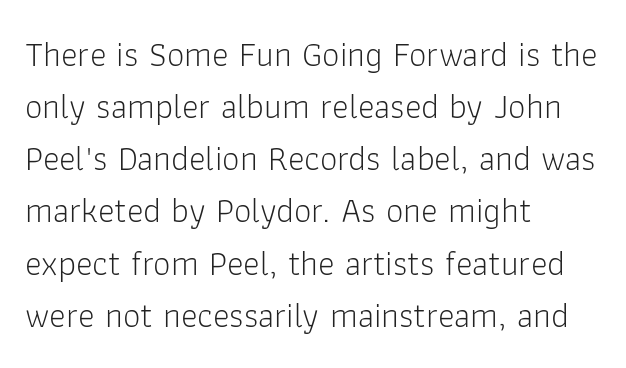
Q: Is the text bold? A: No.
Q: Is the text italic (slanted)? A: No, it is upright.
Q: Is the typeface a serif or a sans-serif typeface? A: Sans-serif.
Q: Is the text underlined? A: No.
Q: How is the paragraph aligned? A: Left-aligned.
Q: Is the spacing between letters normal or unusually wide? A: Normal.
Q: Is the spacing between lines tight, normal or loose? A: Normal.
Q: Width (condensed, normal, or wide)? A: Normal.
Q: Stroke contrast? A: Low.
Q: x-height? A: Medium.
Q: Monospaced? A: No.
